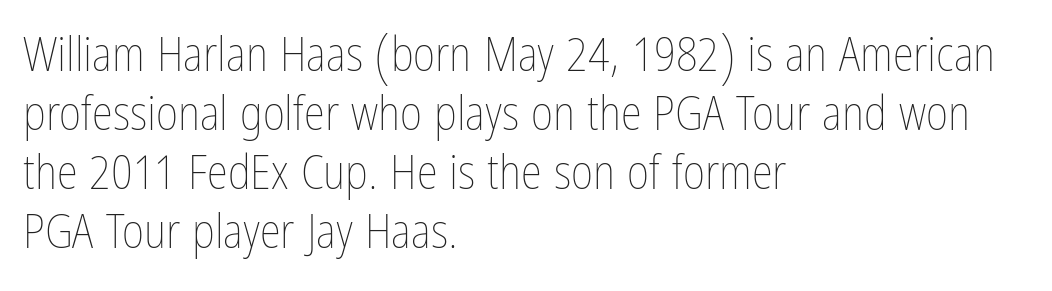
{"italic": "no", "bold": "no", "weight": "thin", "width": "condensed", "stroke_contrast": "low", "x_height": "medium", "monospaced": "no", "underline": "no", "align": "left", "line_spacing_ratio": 1.23, "letter_spacing": "normal", "letter_spacing_em": 0.0, "glyph_px": 48}
